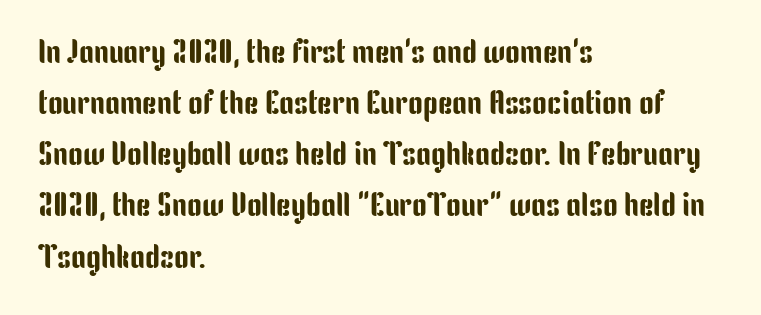
The image shows 33 px condensed sans-serif type, upright; set left-aligned, normal line spacing (1.55x), normal letter spacing, not underlined; low stroke contrast and a medium x-height.
